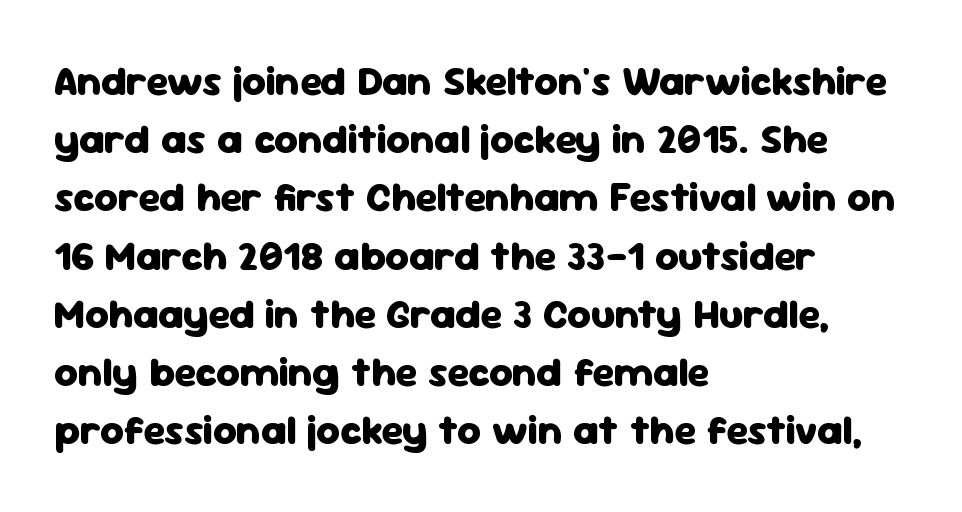
{"serif": "no", "italic": "no", "bold": "yes", "weight": "heavy", "width": "normal", "stroke_contrast": "low", "x_height": "medium", "monospaced": "no", "underline": "no", "align": "left", "line_spacing": "normal", "line_spacing_ratio": 1.42, "letter_spacing": "normal", "letter_spacing_em": 0.0, "glyph_px": 41}
